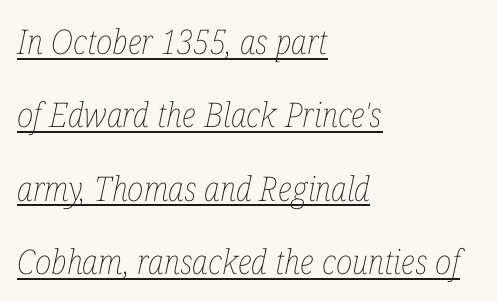
Q: Is the text bold? A: No.
Q: Is the text italic (slanted)? A: Yes, it leans right by about 12 degrees.
Q: Is the text underlined? A: Yes.
Q: How is the paragraph aligned? A: Left-aligned.
Q: Is the spacing between letters normal or unusually wide? A: Normal.
Q: Is the spacing between lines tight, normal or loose? A: Loose.
Q: Width (condensed, normal, or wide)? A: Condensed.
Q: Stroke contrast? A: Low.
Q: x-height? A: Medium.
Q: Monospaced? A: No.
